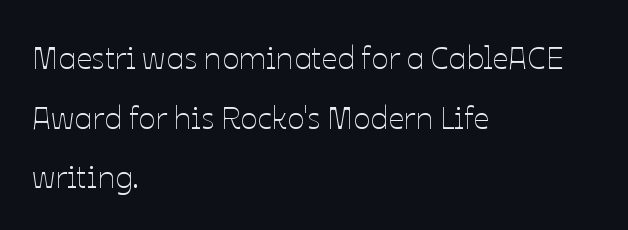
Q: Is the text bold? A: No.
Q: Is the text italic (slanted)? A: No, it is upright.
Q: Is the text underlined? A: No.
Q: How is the paragraph aligned? A: Left-aligned.
Q: Is the spacing between letters normal or unusually wide? A: Normal.
Q: Width (condensed, normal, or wide)? A: Normal.
Q: Stroke contrast? A: Low.
Q: x-height? A: Medium.
Q: Monospaced? A: No.
